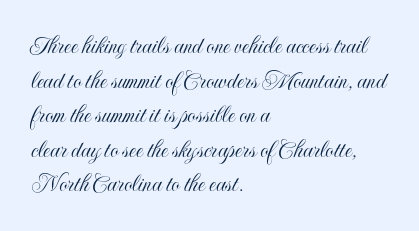
The image shows 26 px text type; set left-aligned, normal line spacing (1.33x), normal letter spacing, not underlined.
